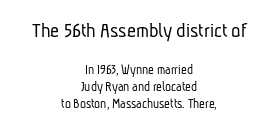
The image shows 22 px text type; set centered, line spacing 1.2x, normal letter spacing, not underlined; the first (top) block is 1.57x larger.
